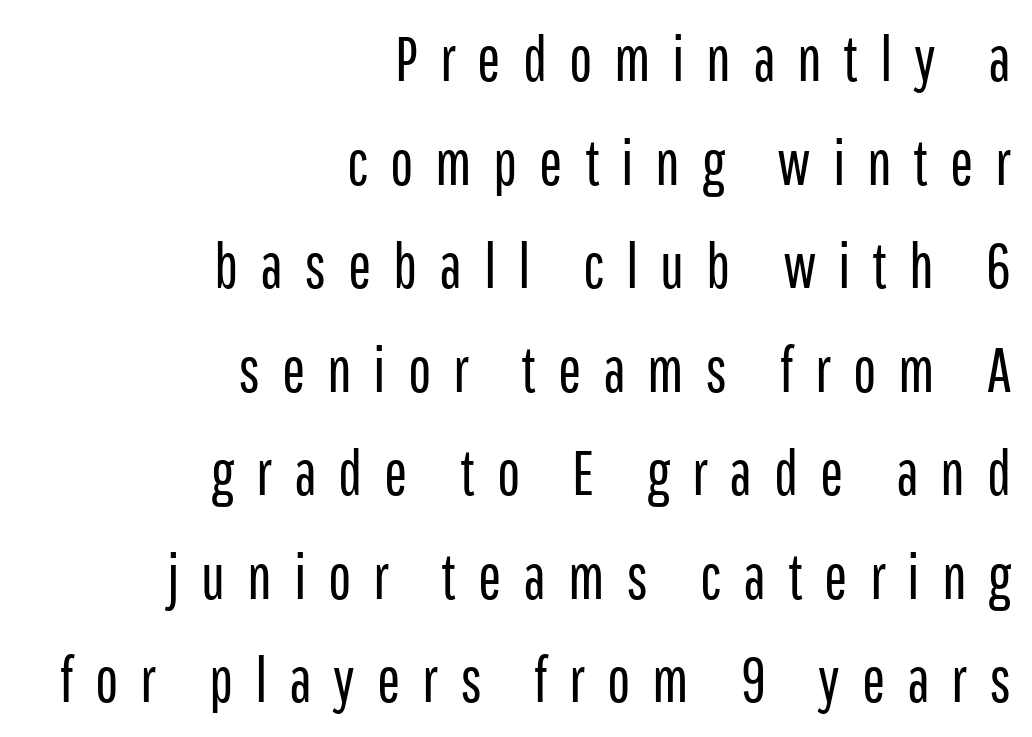
On a weight scale, this lands at 450 or below. The type sits square on the baseline with zero lean. Compared with typical body copy, the letter spacing here is much looser. Type without underlining. Normally led — the rows are evenly, conventionally spaced. Typeset ragged left — the right edge is the straight one.
